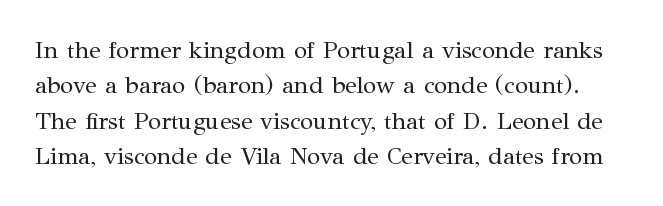
{"italic": "no", "bold": "no", "underline": "no", "line_spacing": "normal", "line_spacing_ratio": 1.47, "letter_spacing": "normal", "letter_spacing_em": 0.0, "glyph_px": 24}
